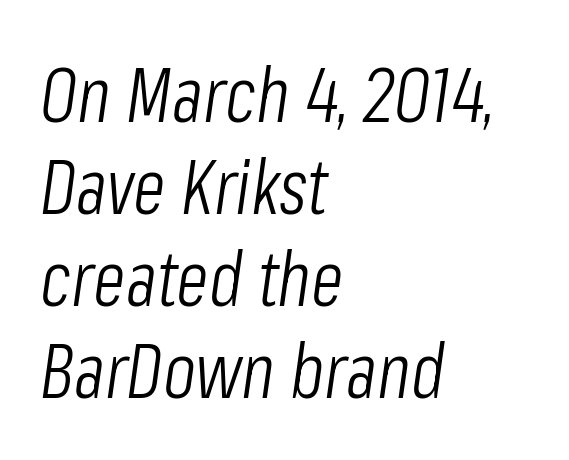
Descenders hang freely into open space. Think of a printed novel: that variable character pitch is what you see here. There's an unmistakable incline to the writing here. Left-aligned paragraph, ragged on the right. Compared with a typical body face, this is equally light or lighter still. Spacing between characters is what you'd get straight out of the box.
